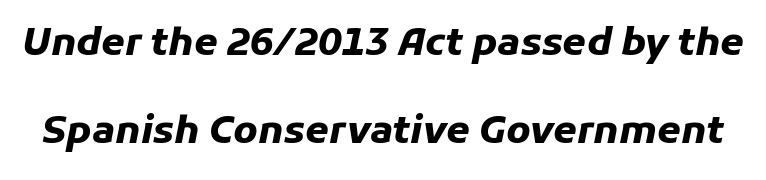
These lines carry a lot of weight — the face is fully bold. Does the leading feel generous? Absolutely, it's lavish. Spacing verdict: proportional, widths tailored to each character. The passage shown leans; its letterforms are oblique.
